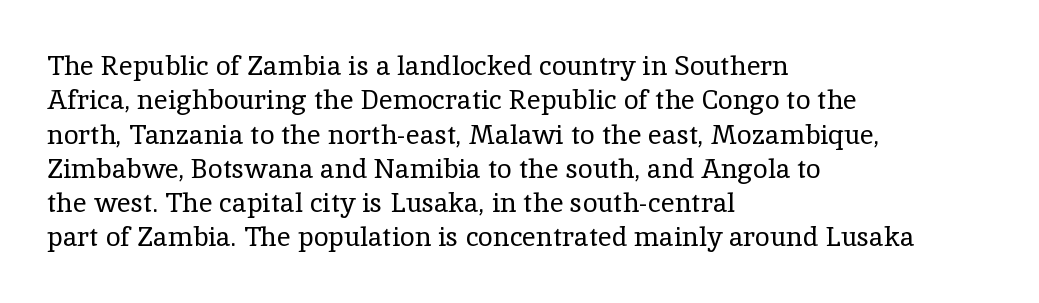
The letterforms sit at book weight or below. Honestly, the letter spacing is just normal — you wouldn't notice it. The type sits square on the baseline with zero lean. Unmarked baselines from the first word to the last. The text block is weighted toward the left margin, trailing off unevenly rightward. The designer left line spacing at the default.
